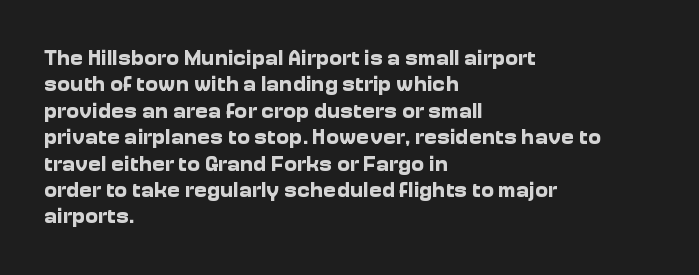
The image shows 22 px bold type, upright; set left-aligned, line spacing 1.2x, normal letter spacing, not underlined.
